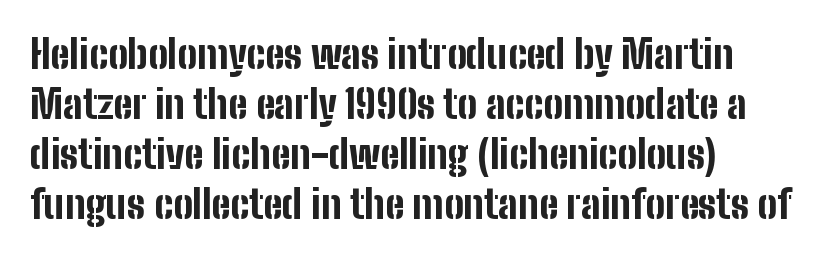
Q: Is the text bold? A: Yes.
Q: Is the text italic (slanted)? A: No, it is upright.
Q: Is the typeface a serif or a sans-serif typeface? A: Sans-serif.
Q: Is the text underlined? A: No.
Q: How is the paragraph aligned? A: Left-aligned.
Q: Is the spacing between letters normal or unusually wide? A: Normal.
Q: Is the spacing between lines tight, normal or loose? A: Normal.
Q: Width (condensed, normal, or wide)? A: Condensed.
Q: Stroke contrast? A: Low.
Q: x-height? A: Medium.
Q: Monospaced? A: No.
